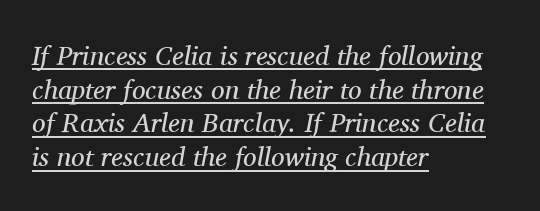
The image shows 27 px text type, italic (leaning right); set left-aligned, normal line spacing (1.25x), normal letter spacing, underlined.
